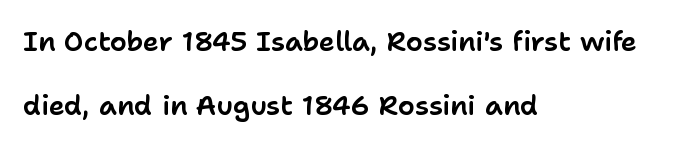
Inter-character spacing is left at the font's built-in metrics. Does the lettering tilt? It doesn't — this is upright. In CSS terms this would be text-align: left. This block would shrink considerably if given ordinary leading; it's expanded now. The baseline area is clear.
